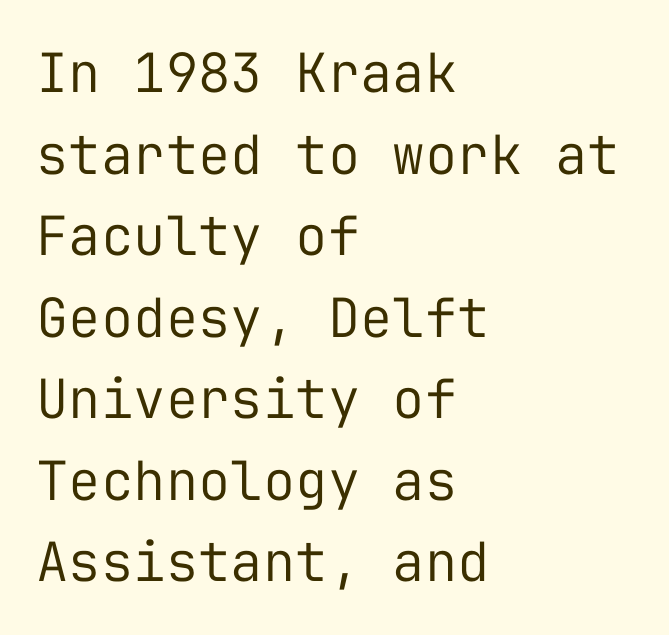
How would I describe the line gaps? Plain and ordinary. A student would call this left alignment; a typographer would say flush left, rag right. Every character here occupies the same horizontal width, giving the sample a typewriter-like rhythm. Summary of weight: not heavy and not bold. How are the letters spaced? Ordinarily, with no added tracking. Serifs: no, the terminals of the letterforms are clean.
